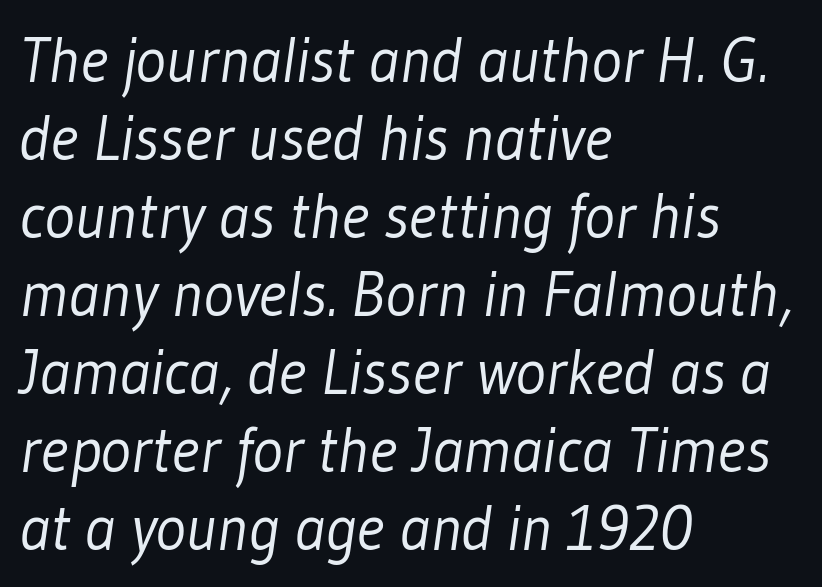
{"serif": "no", "bold": "no", "weight": "light", "width": "condensed", "stroke_contrast": "low", "x_height": "medium", "monospaced": "no", "underline": "no", "align": "left", "line_spacing_ratio": 1.22, "letter_spacing": "normal", "letter_spacing_em": 0.0, "glyph_px": 64}
